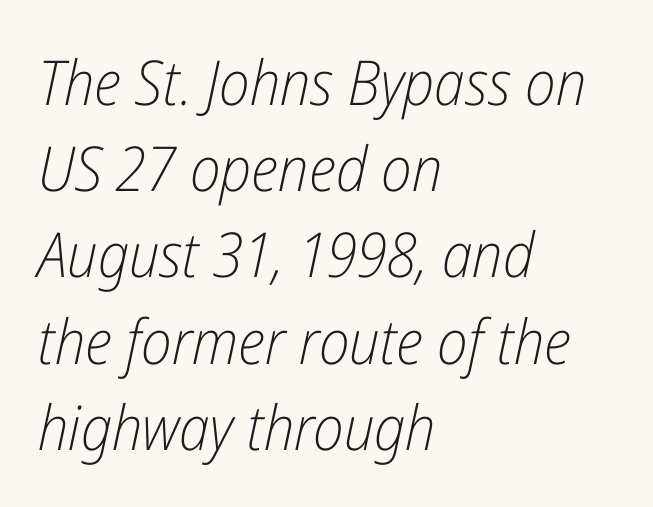
Q: Is the text bold? A: No.
Q: Is the text italic (slanted)? A: Yes, it leans right by about 12 degrees.
Q: Is the text underlined? A: No.
Q: How is the paragraph aligned? A: Left-aligned.
Q: Is the spacing between letters normal or unusually wide? A: Normal.
Q: Is the spacing between lines tight, normal or loose? A: Normal.
Q: Width (condensed, normal, or wide)? A: Condensed.
Q: Stroke contrast? A: Low.
Q: x-height? A: Medium.
Q: Monospaced? A: No.
